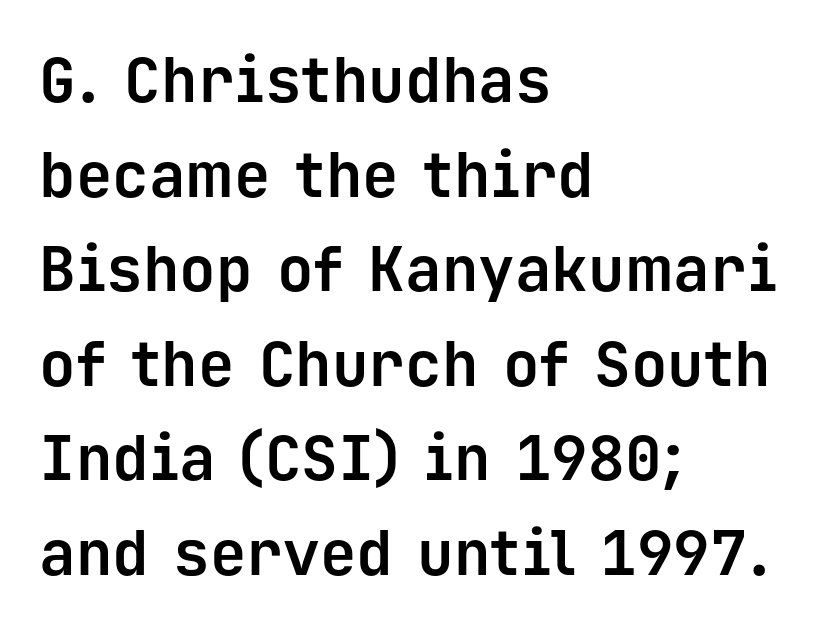
{"serif": "no", "italic": "no", "bold": "yes", "weight": "bold", "width": "normal", "stroke_contrast": "low", "x_height": "medium", "monospaced": "yes", "underline": "no", "align": "left", "line_spacing": "normal", "line_spacing_ratio": 1.55, "letter_spacing": "normal", "letter_spacing_em": 0.0, "glyph_px": 61}
